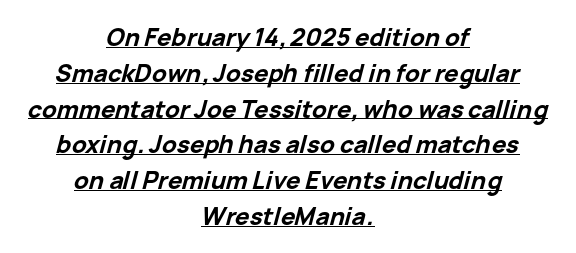
The rendering positions every line midway between the sides. Letter spacing: default. Slant detected: the letters are inclined. Look at the stroke-to-counter ratio: heavy, a bold. Students, observe the line beneath the letters — that is underlining.
